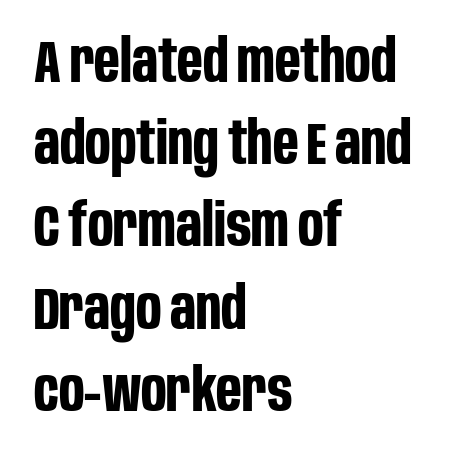
The image shows 60 px bold, condensed sans-serif type, upright; set left-aligned, normal line spacing (1.37x), normal letter spacing, not underlined; low stroke contrast and a large x-height.
